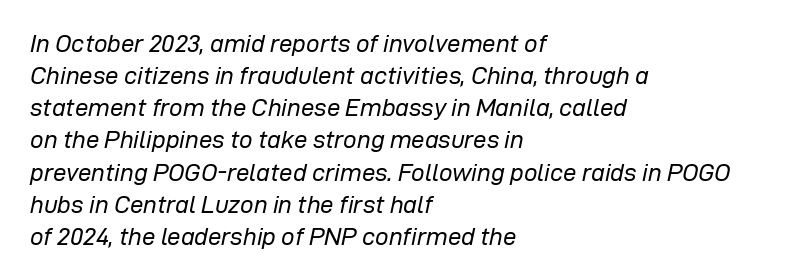
Q: Is the text bold? A: No.
Q: Is the text italic (slanted)? A: Yes, it leans right by about 12 degrees.
Q: Is the text underlined? A: No.
Q: How is the paragraph aligned? A: Left-aligned.
Q: Is the spacing between letters normal or unusually wide? A: Normal.
Q: Is the spacing between lines tight, normal or loose? A: Normal.
